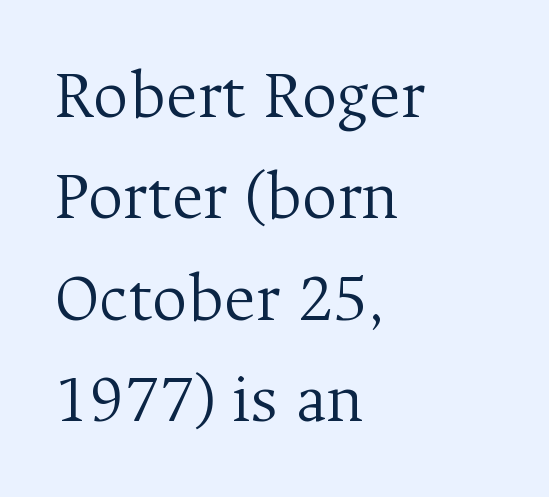
The image shows 69 px light serif type, upright; set left-aligned, normal line spacing (1.47x), normal letter spacing, not underlined; medium stroke contrast and a medium x-height.
